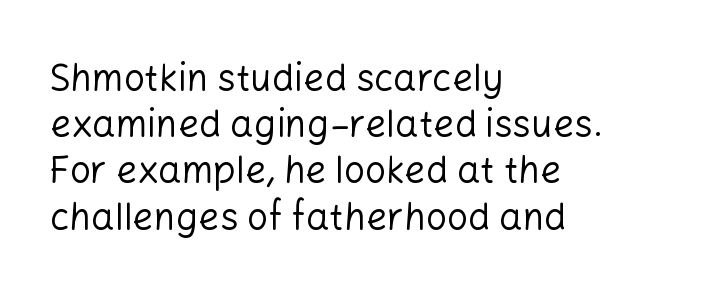
{"serif": "no", "italic": "no", "bold": "no", "weight": "regular", "width": "normal", "stroke_contrast": "low", "x_height": "medium", "monospaced": "no", "underline": "no", "align": "left", "line_spacing": "normal", "line_spacing_ratio": 1.25, "letter_spacing": "normal", "letter_spacing_em": 0.0, "glyph_px": 37}
